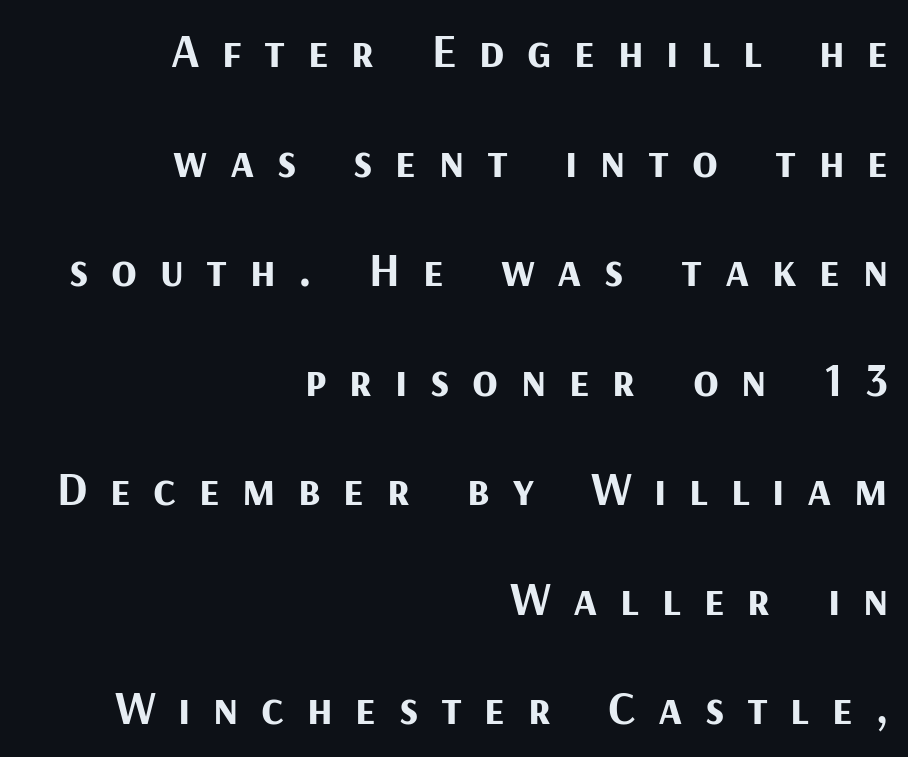
{"serif": "no", "italic": "no", "bold": "yes", "weight": "bold", "width": "normal", "stroke_contrast": "medium", "x_height": "medium", "monospaced": "no", "underline": "no", "align": "right", "line_spacing": "loose", "line_spacing_ratio": 2.33, "letter_spacing": "wide", "letter_spacing_em": 0.48, "glyph_px": 47}
